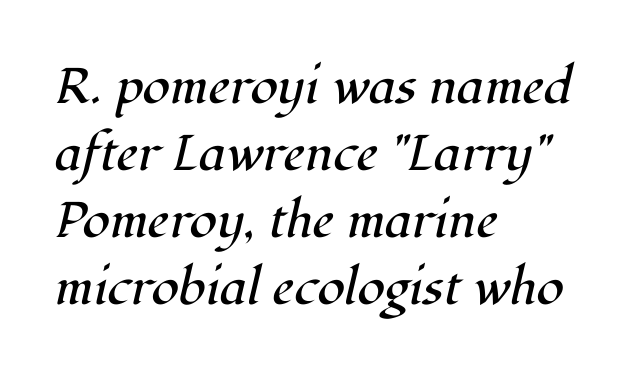
Q: Is the text bold? A: No.
Q: Is the text italic (slanted)? A: Yes, it leans right by about 12 degrees.
Q: Is the typeface a serif or a sans-serif typeface? A: Serif.
Q: Is the text underlined? A: No.
Q: How is the paragraph aligned? A: Left-aligned.
Q: Is the spacing between letters normal or unusually wide? A: Normal.
Q: Is the spacing between lines tight, normal or loose? A: Normal.
Q: Width (condensed, normal, or wide)? A: Normal.
Q: Stroke contrast? A: High.
Q: x-height? A: Medium.
Q: Monospaced? A: No.
